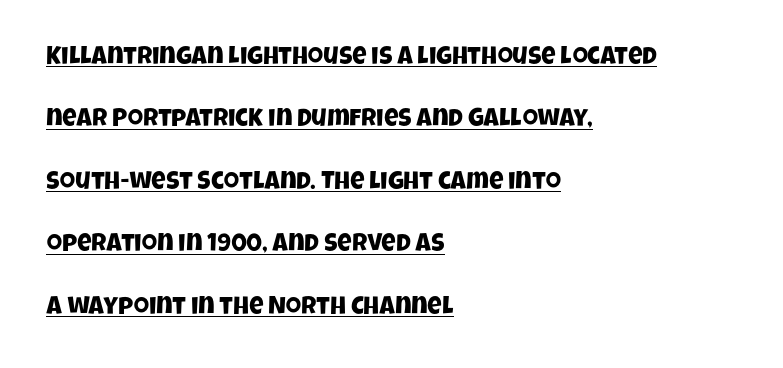
Horizontal alignment here is leftward, the default for most running prose. Line spacing here is loose. You could call the tracking neutral — neither tight nor loose. Does a line run under the words? Yes, clearly.
